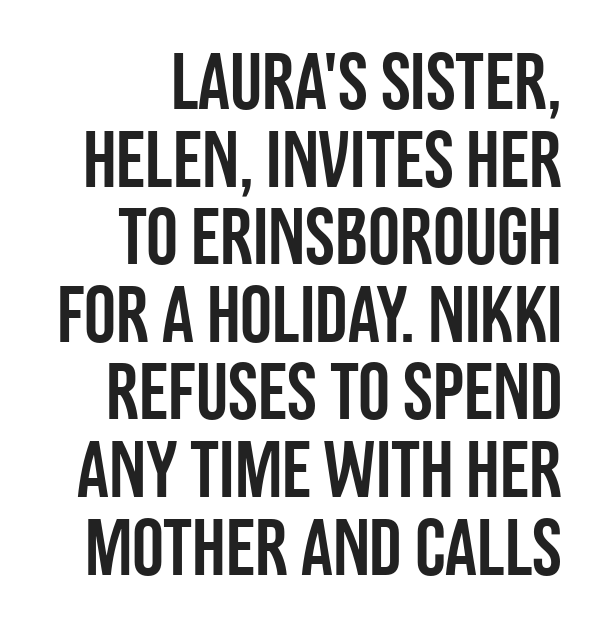
The image shows 80 px condensed sans-serif type, upright; set tight line spacing (0.97x), normal letter spacing, not underlined; low stroke contrast and a large x-height.
